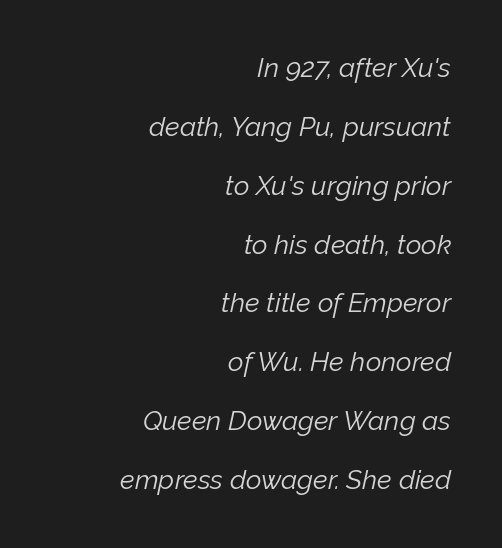
The image shows 27 px text type, italic (leaning right); set right-aligned, loose line spacing (2.18x), normal letter spacing, not underlined.
